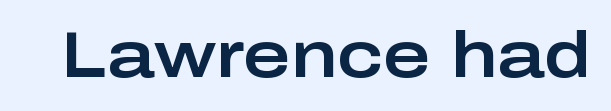
The image shows 64 px wide sans-serif type, upright; set normal letter spacing, not underlined; low stroke contrast and a medium x-height.
